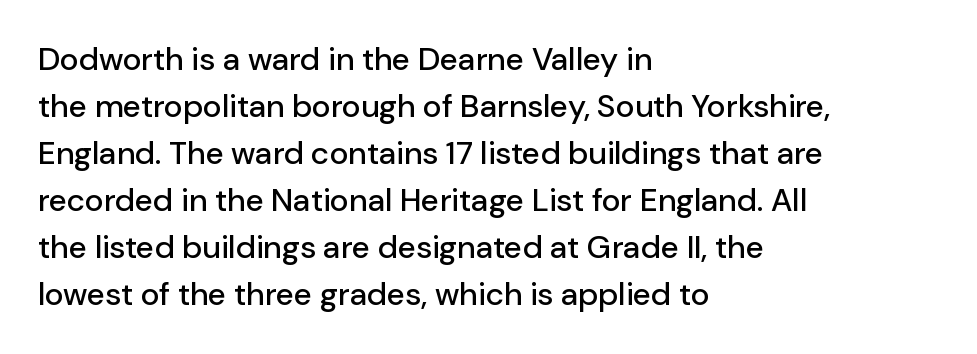
Q: Is the text italic (slanted)? A: No, it is upright.
Q: Is the typeface a serif or a sans-serif typeface? A: Sans-serif.
Q: Is the text underlined? A: No.
Q: How is the paragraph aligned? A: Left-aligned.
Q: Is the spacing between letters normal or unusually wide? A: Normal.
Q: Is the spacing between lines tight, normal or loose? A: Normal.
Q: Width (condensed, normal, or wide)? A: Normal.
Q: Stroke contrast? A: Low.
Q: x-height? A: Medium.
Q: Monospaced? A: No.
